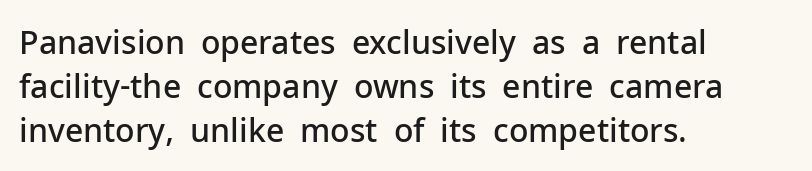
Q: Is the text bold? A: Semi-bold.
Q: Is the text italic (slanted)? A: No, it is upright.
Q: Is the typeface a serif or a sans-serif typeface? A: Sans-serif.
Q: Is the text underlined? A: No.
Q: How is the paragraph aligned? A: Left-aligned.
Q: Is the spacing between letters normal or unusually wide? A: Normal.
Q: Is the spacing between lines tight, normal or loose? A: Normal.
Q: Width (condensed, normal, or wide)? A: Normal.
Q: Stroke contrast? A: Low.
Q: x-height? A: Medium.
Q: Monospaced? A: No.
